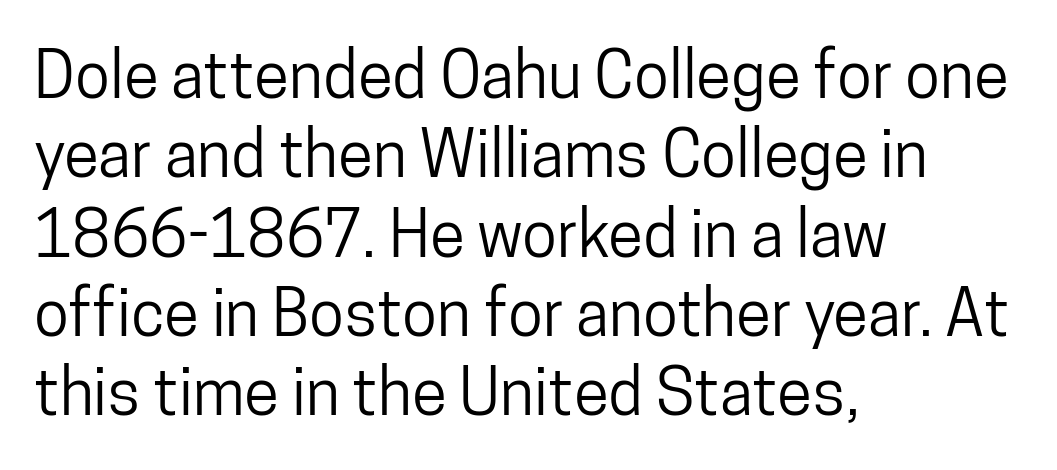
These lines are composed in type without serifs. The face used here is proportionally spaced, like ordinary book or web type. Horizontally, the lines are justified to the leading edge only. Words float on clear page, feet unadorned.
